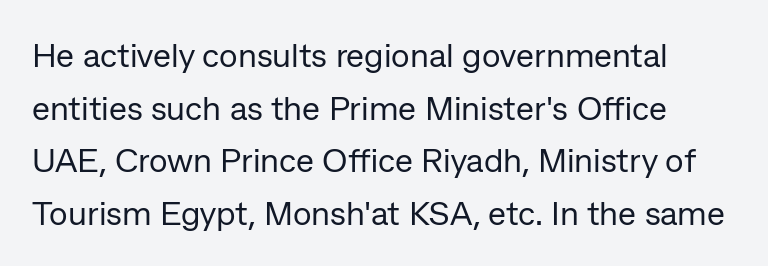
Grotesque or geometric, the face here clearly has no serifs. This sample has the flowing, uneven cadence of proportional lettering. When letters stand straight like this, we call the style roman or upright. Short note: letters normally spaced. Honestly, the row spacing looks completely unremarkable. No chunkiness to these letters — they're not bold.
